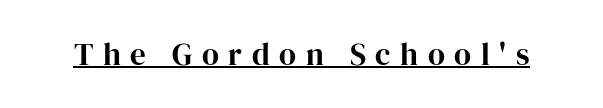
Q: Is the text italic (slanted)? A: No, it is upright.
Q: Is the typeface a serif or a sans-serif typeface? A: Serif.
Q: Is the text underlined? A: Yes.
Q: Is the spacing between letters normal or unusually wide? A: Unusually wide.
Q: Width (condensed, normal, or wide)? A: Normal.
Q: Stroke contrast? A: High.
Q: x-height? A: Medium.
Q: Monospaced? A: No.
